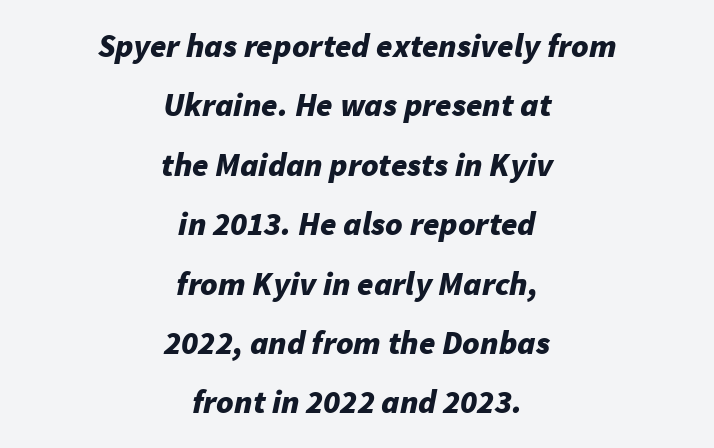
{"italic": "yes", "lean": "right", "slant_degrees": 11, "bold": "yes", "weight": "bold", "width": "normal", "stroke_contrast": "low", "x_height": "medium", "monospaced": "no", "underline": "no", "align": "center", "line_spacing_ratio": 1.8, "letter_spacing": "normal", "letter_spacing_em": 0.0, "glyph_px": 33}
